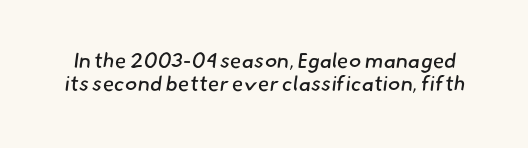
{"bold": "no", "underline": "no", "line_spacing": "tight", "line_spacing_ratio": 1.11, "letter_spacing": "normal", "letter_spacing_em": 0.0, "glyph_px": 21}
